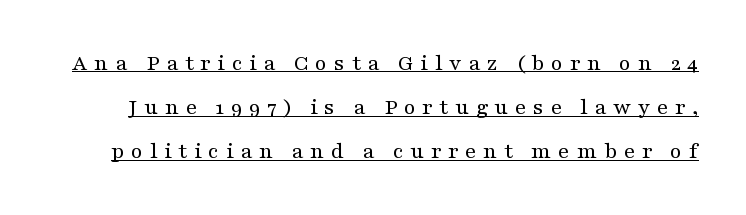
Q: Is the text bold? A: No.
Q: Is the text italic (slanted)? A: No, it is upright.
Q: Is the text underlined? A: Yes.
Q: Is the spacing between letters normal or unusually wide? A: Unusually wide.
